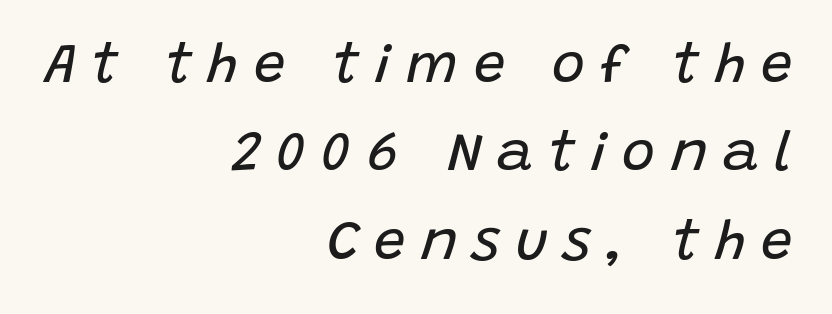
The image shows 56 px regular-weight type, italic (leaning right); set right-aligned, normal line spacing (1.58x), unusually wide letter spacing (+0.27 em), not underlined; low stroke contrast and a large x-height.
